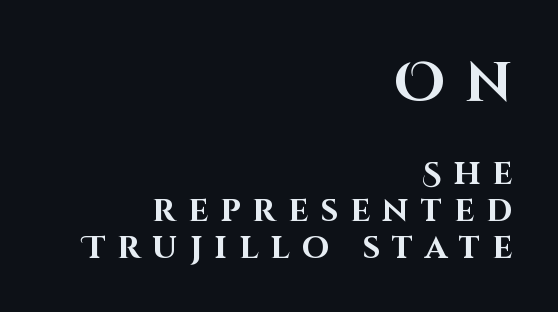
Q: Is the text bold? A: Yes.
Q: Is the text italic (slanted)? A: No, it is upright.
Q: Is the typeface a serif or a sans-serif typeface? A: Sans-serif.
Q: Is the text underlined? A: No.
Q: How is the paragraph aligned? A: Right-aligned.
Q: Is the spacing between letters normal or unusually wide? A: Unusually wide.
Q: Which block of text is set in a larger size, the first (top) or the second (bottom)? A: The first (top) one.
Q: Width (condensed, normal, or wide)? A: Normal.
Q: Stroke contrast? A: High.
Q: x-height? A: Large.
Q: Monospaced? A: No.
